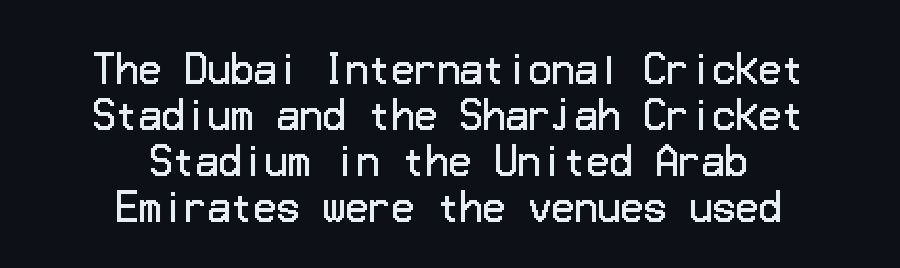
{"serif": "no", "italic": "no", "bold": "no", "weight": "regular", "width": "normal", "stroke_contrast": "low", "x_height": "medium", "underline": "no", "align": "center", "line_spacing_ratio": 1.21, "letter_spacing": "normal", "letter_spacing_em": 0.0, "glyph_px": 38}
